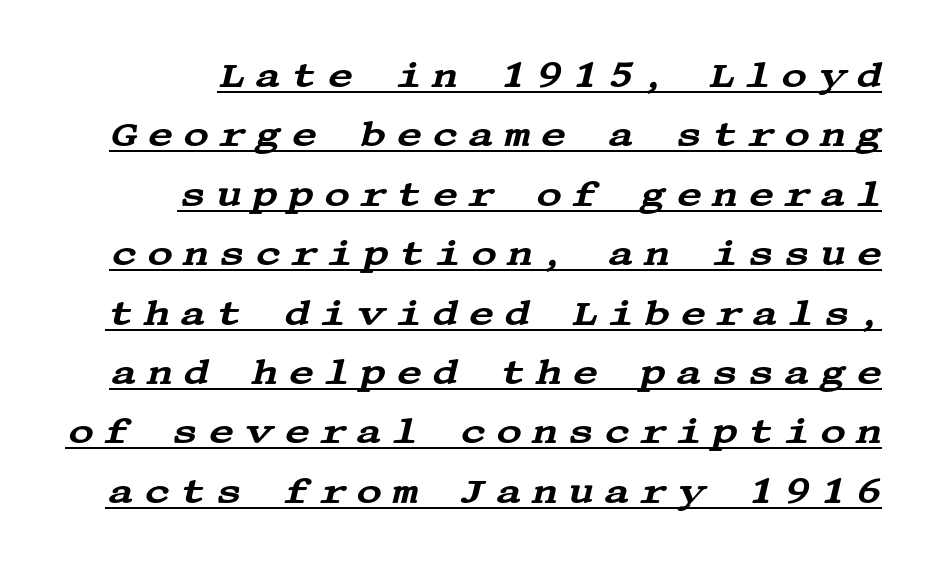
{"serif": "yes", "italic": "yes", "lean": "right", "slant_degrees": 13, "width": "wide", "stroke_contrast": "medium", "x_height": "large", "underline": "yes", "line_spacing": "normal", "line_spacing_ratio": 1.65, "letter_spacing": "wide", "letter_spacing_em": 0.26, "glyph_px": 36}
